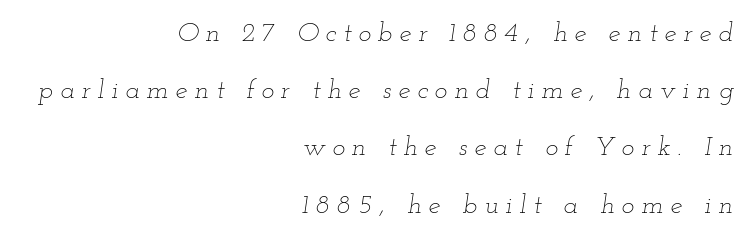
{"italic": "yes", "lean": "right", "slant_degrees": 12, "bold": "no", "underline": "no", "align": "right", "line_spacing": "loose", "line_spacing_ratio": 2.12, "letter_spacing": "wide", "letter_spacing_em": 0.26, "glyph_px": 27}
